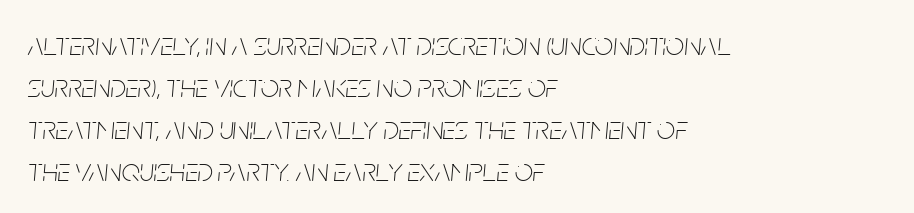
The image shows 32 px thin, condensed type, italic (leaning right); set left-aligned, normal line spacing (1.31x), normal letter spacing, not underlined; low stroke contrast and a large x-height.
